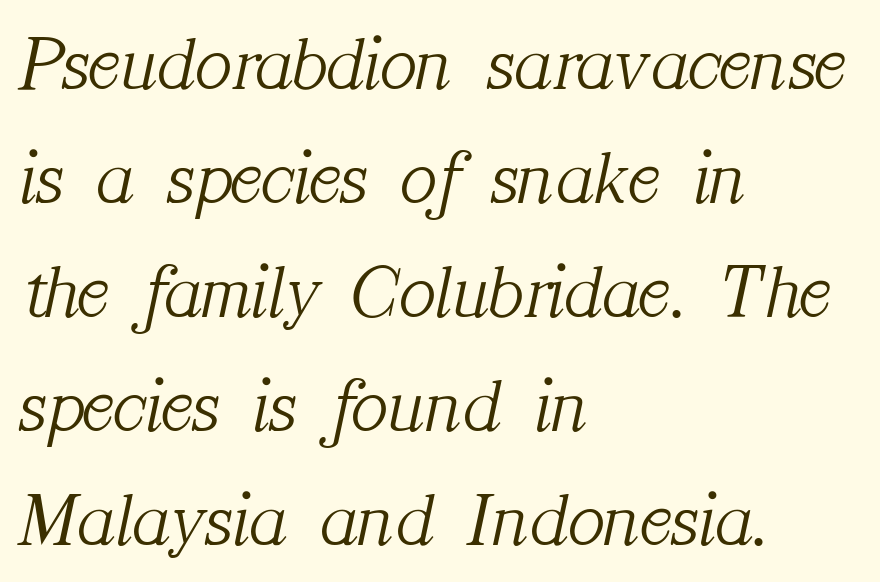
Q: Is the text bold? A: No.
Q: Is the text italic (slanted)? A: Yes, it leans right by about 12 degrees.
Q: Is the typeface a serif or a sans-serif typeface? A: Serif.
Q: Is the text underlined? A: No.
Q: How is the paragraph aligned? A: Left-aligned.
Q: Is the spacing between letters normal or unusually wide? A: Normal.
Q: Is the spacing between lines tight, normal or loose? A: Normal.
Q: Width (condensed, normal, or wide)? A: Normal.
Q: Stroke contrast? A: Medium.
Q: x-height? A: Medium.
Q: Monospaced? A: No.
